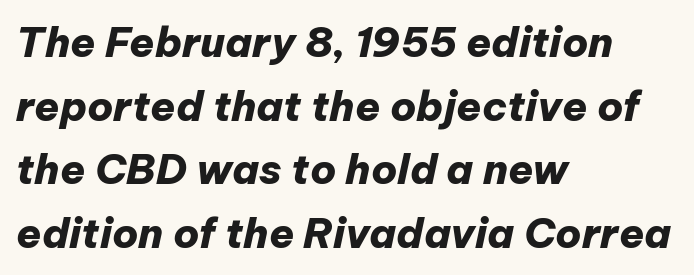
The image shows 41 px heavy type, italic (leaning right); set left-aligned, normal line spacing (1.55x), normal letter spacing, not underlined; low stroke contrast and a medium x-height.
